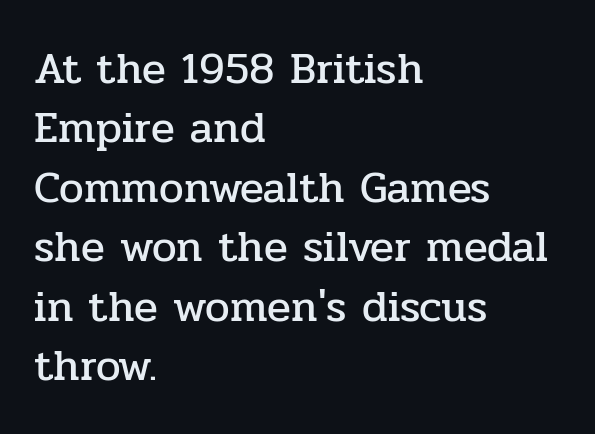
The image shows 44 px serif type, upright; set left-aligned, normal line spacing (1.35x), normal letter spacing, not underlined; low stroke contrast and a medium x-height.
